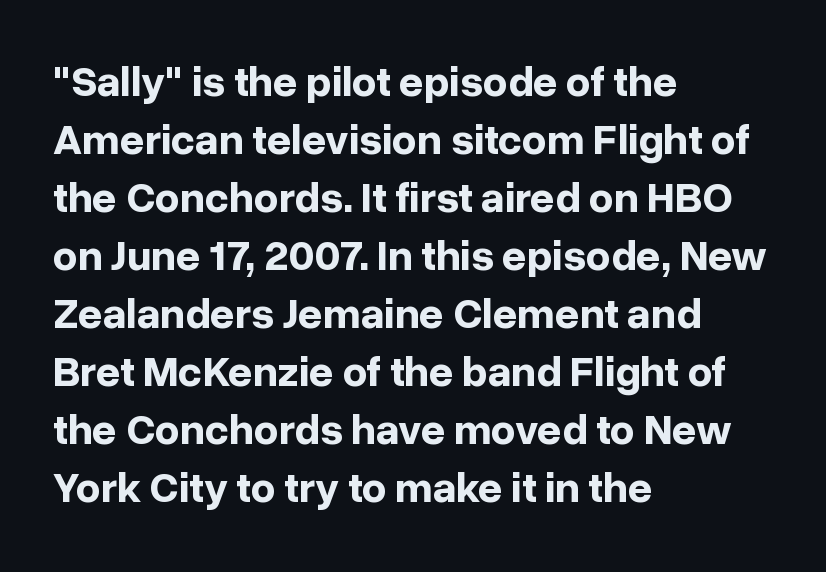
The face used here is proportionally spaced, like ordinary book or web type. Each line starts at the same left margin while the right side varies. Decoration check: the copy has no underline. Does the weight exceed regular? Yes, all the way to bold.
